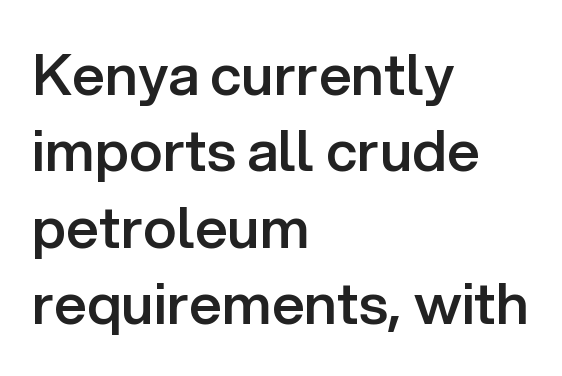
{"serif": "no", "italic": "no", "bold": "semi", "weight": "semibold", "width": "normal", "stroke_contrast": "low", "x_height": "medium", "monospaced": "no", "underline": "no", "align": "left", "line_spacing": "normal", "line_spacing_ratio": 1.34, "letter_spacing": "normal", "letter_spacing_em": 0.0, "glyph_px": 57}
